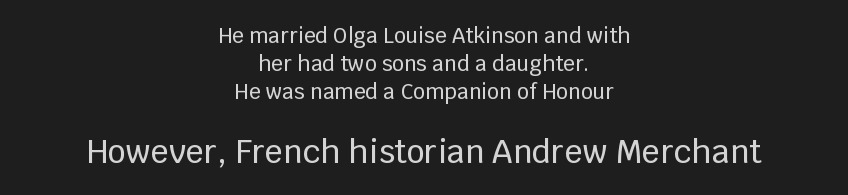
The compositor balanced each line on the midline. Note: smaller setting up top, larger setting below. The face used here is proportionally spaced, like ordinary book or web type. Unlike a traditional serif, this face leaves its strokes unadorned. Plain, unruled lines of type.
